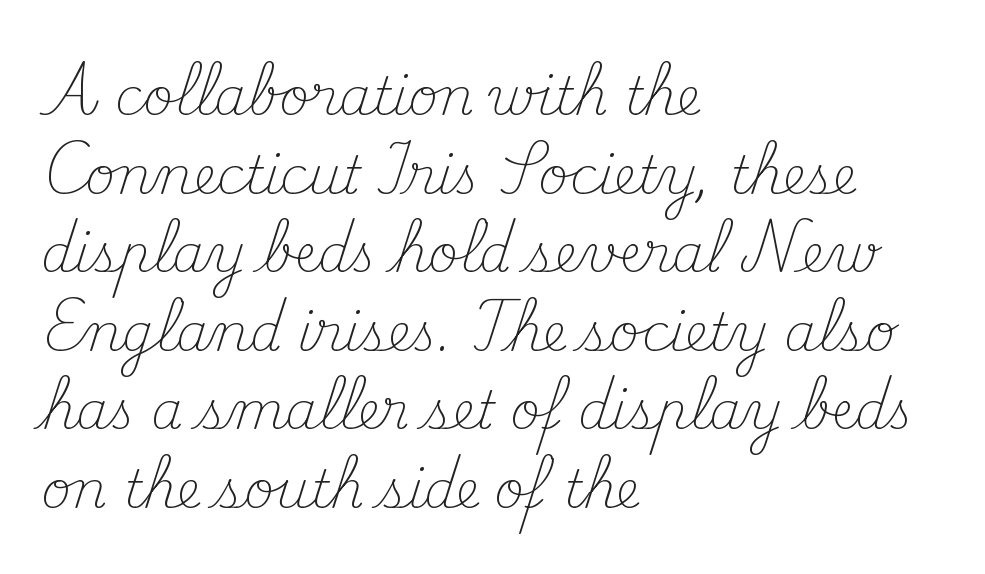
Underlining? Definitely not there. Normally led — the rows are evenly, conventionally spaced. The passage shown is typeset with a serif family. In CSS terms this would be text-align: left. Proportional: the letters do not fall into vertical columns.
